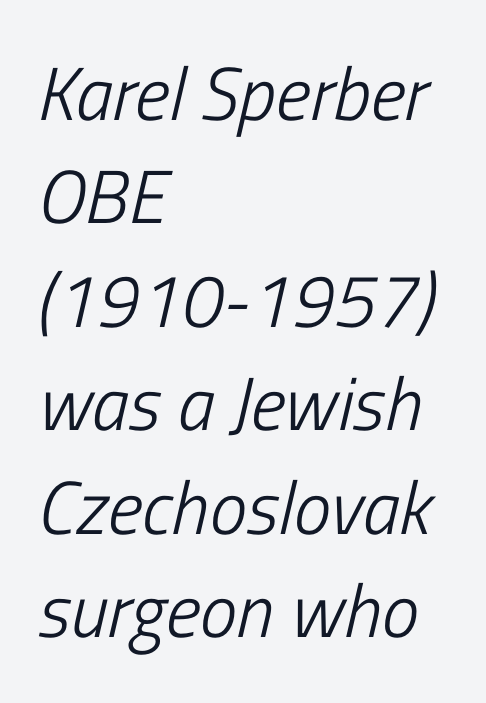
{"italic": "yes", "lean": "right", "slant_degrees": 13, "bold": "no", "weight": "light", "width": "condensed", "stroke_contrast": "low", "x_height": "medium", "monospaced": "no", "underline": "no", "align": "left", "line_spacing": "normal", "line_spacing_ratio": 1.38, "letter_spacing": "normal", "letter_spacing_em": 0.0, "glyph_px": 75}
